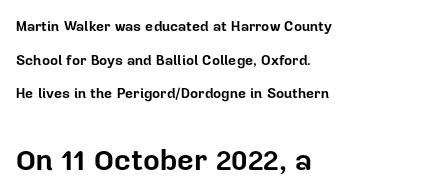
The image shows 29 px bold sans-serif type, upright; set left-aligned, loose line spacing (2.4x), normal letter spacing, not underlined; the second (bottom) block is 2.07x larger; low stroke contrast and a medium x-height.
